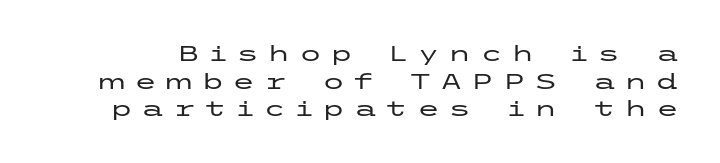
{"italic": "no", "underline": "no", "line_spacing": "normal", "line_spacing_ratio": 1.31, "letter_spacing": "wide", "letter_spacing_em": 0.4, "glyph_px": 21}
